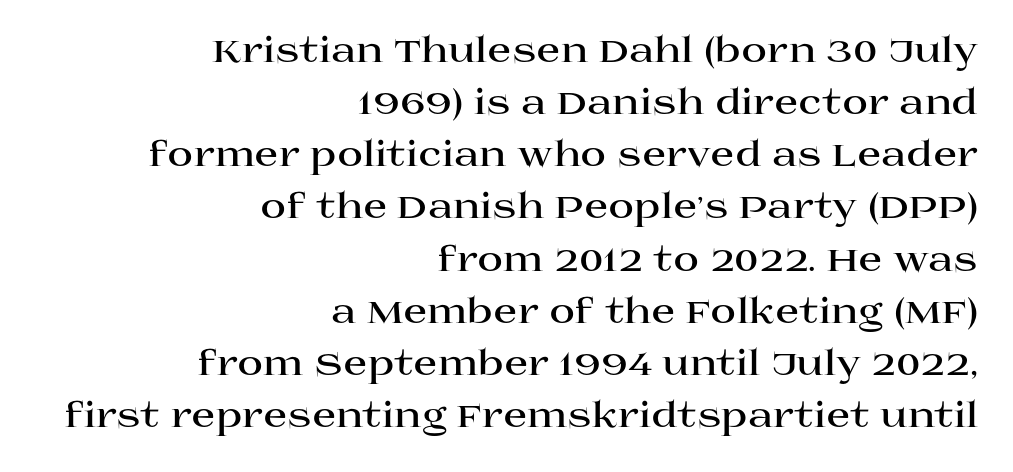
Q: Is the text bold? A: Yes.
Q: Is the text italic (slanted)? A: No, it is upright.
Q: Is the typeface a serif or a sans-serif typeface? A: Serif.
Q: Is the text underlined? A: No.
Q: How is the paragraph aligned? A: Right-aligned.
Q: Is the spacing between letters normal or unusually wide? A: Normal.
Q: Is the spacing between lines tight, normal or loose? A: Normal.
Q: Width (condensed, normal, or wide)? A: Wide.
Q: Stroke contrast? A: High.
Q: x-height? A: Large.
Q: Monospaced? A: No.
